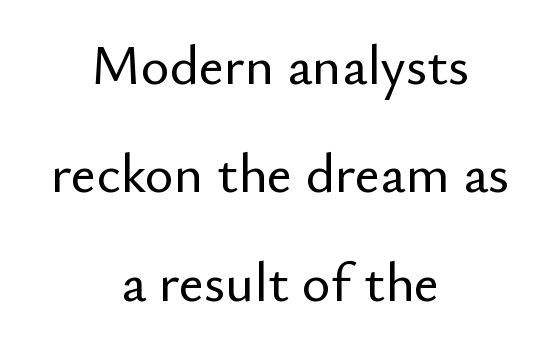
Q: Is the text italic (slanted)? A: No, it is upright.
Q: Is the typeface a serif or a sans-serif typeface? A: Sans-serif.
Q: Is the text underlined? A: No.
Q: How is the paragraph aligned? A: Centered.
Q: Is the spacing between letters normal or unusually wide? A: Normal.
Q: Is the spacing between lines tight, normal or loose? A: Loose.
Q: Width (condensed, normal, or wide)? A: Normal.
Q: Stroke contrast? A: Low.
Q: x-height? A: Small.
Q: Monospaced? A: No.
